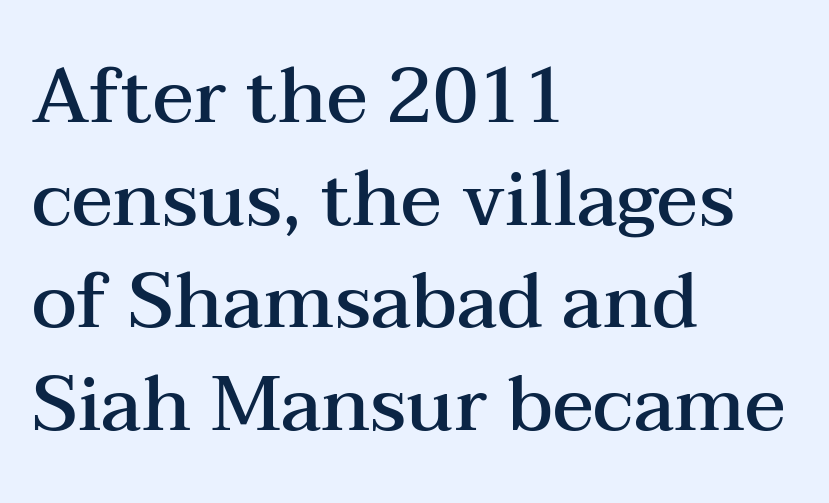
The image shows 76 px semibold, wide serif type, upright; set left-aligned, normal line spacing (1.35x), normal letter spacing, not underlined; medium stroke contrast and a medium x-height.
